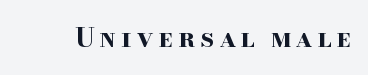
Q: Is the text bold? A: Yes.
Q: Is the text italic (slanted)? A: No, it is upright.
Q: Is the text underlined? A: No.
